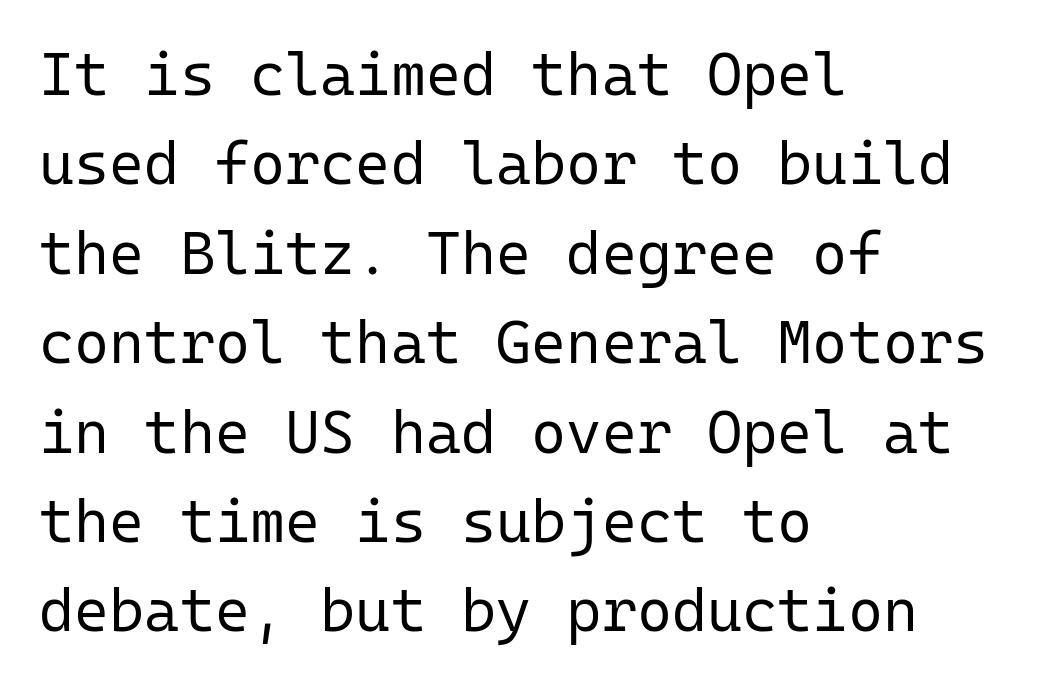
{"serif": "no", "italic": "no", "bold": "no", "weight": "regular", "width": "normal", "stroke_contrast": "low", "x_height": "medium", "monospaced": "yes", "underline": "no", "align": "left", "line_spacing": "normal", "line_spacing_ratio": 1.49, "letter_spacing": "normal", "letter_spacing_em": 0.0, "glyph_px": 60}
